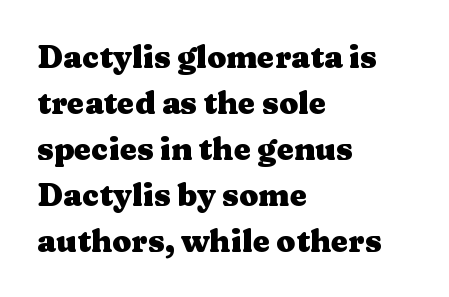
A normal amount of white space separates one row of letters from the next. Classification — serif. Emphasis by weight is at full strength: bold. Default kerning and tracking; the words read as compact shapes. The foot of each line stays bare and open.
